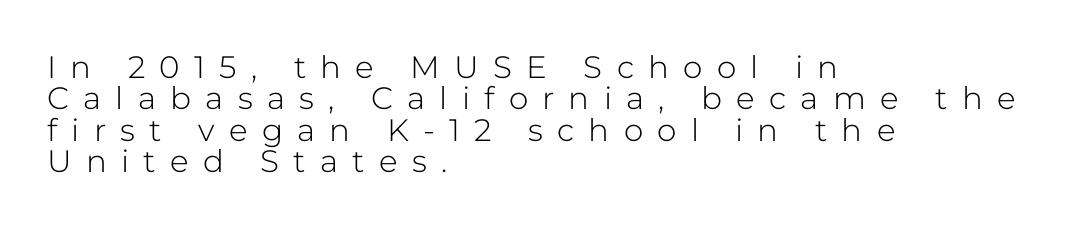
Q: Is the text bold? A: No.
Q: Is the text italic (slanted)? A: No, it is upright.
Q: Is the typeface a serif or a sans-serif typeface? A: Sans-serif.
Q: Is the text underlined? A: No.
Q: How is the paragraph aligned? A: Left-aligned.
Q: Is the spacing between letters normal or unusually wide? A: Unusually wide.
Q: Is the spacing between lines tight, normal or loose? A: Tight.
Q: Width (condensed, normal, or wide)? A: Normal.
Q: Stroke contrast? A: Low.
Q: x-height? A: Medium.
Q: Monospaced? A: No.
